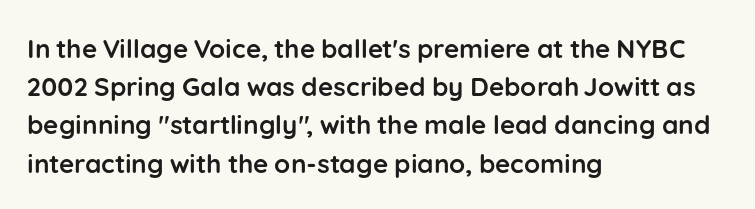
One glance says typical: line gaps are just what's usual. Students, note that the glyphs here touch the page at normal intervals. When letters stand straight like this, we call the style roman or upright. The string is rendered with underlining switched off. Casual observation: everything's shoved over to the left.
